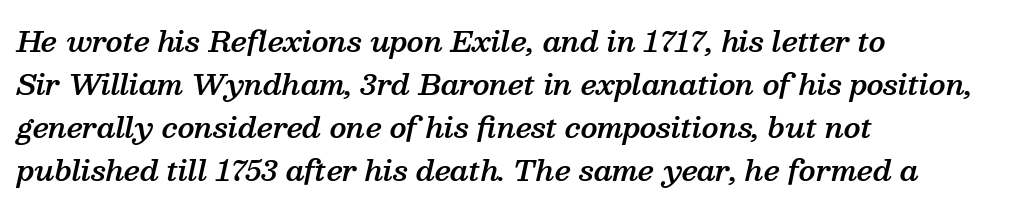
{"serif": "yes", "italic": "yes", "lean": "right", "slant_degrees": 13, "bold": "semi", "weight": "semibold", "width": "normal", "stroke_contrast": "medium", "x_height": "medium", "monospaced": "no", "underline": "no", "align": "left", "line_spacing": "normal", "line_spacing_ratio": 1.53, "letter_spacing": "normal", "letter_spacing_em": 0.0, "glyph_px": 28}
